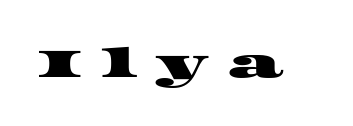
Q: Is the typeface a serif or a sans-serif typeface? A: Serif.
Q: Is the text underlined? A: No.
Q: Is the spacing between letters normal or unusually wide? A: Unusually wide.
Q: Width (condensed, normal, or wide)? A: Wide.
Q: Stroke contrast? A: High.
Q: x-height? A: Large.
Q: Monospaced? A: No.
